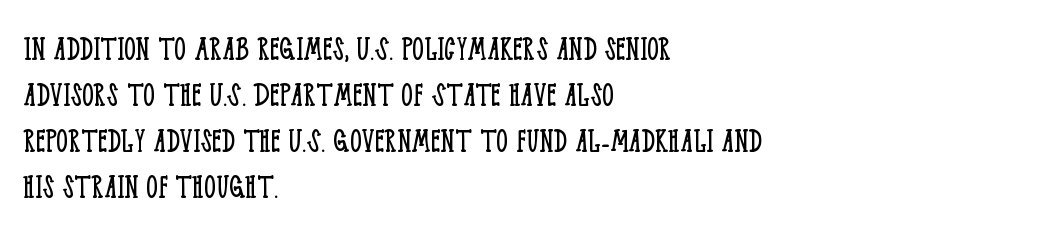
{"serif": "yes", "italic": "no", "bold": "no", "weight": "light", "width": "condensed", "stroke_contrast": "low", "x_height": "large", "monospaced": "no", "underline": "no", "align": "left", "line_spacing_ratio": 1.24, "letter_spacing": "normal", "letter_spacing_em": 0.0, "glyph_px": 37}
